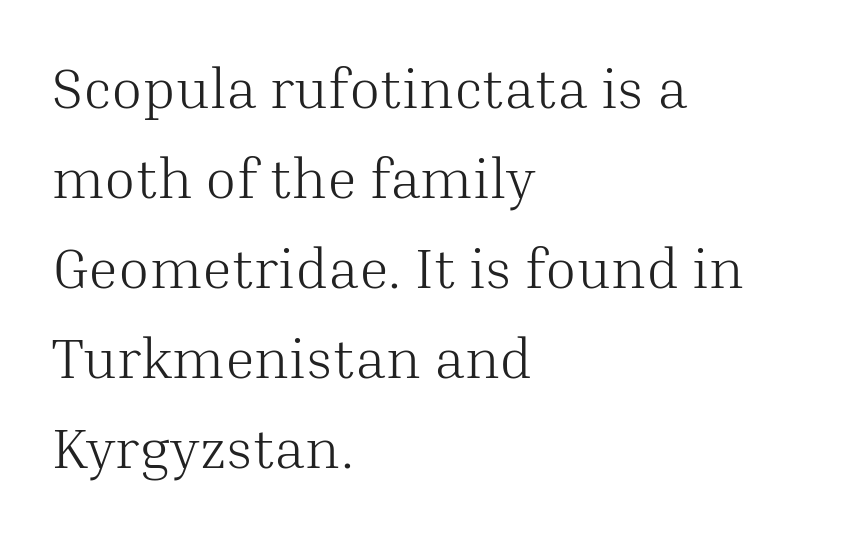
{"serif": "yes", "italic": "no", "bold": "no", "weight": "light", "width": "normal", "stroke_contrast": "medium", "x_height": "medium", "monospaced": "no", "underline": "no", "align": "left", "line_spacing": "normal", "line_spacing_ratio": 1.58, "letter_spacing": "normal", "letter_spacing_em": 0.0, "glyph_px": 57}
